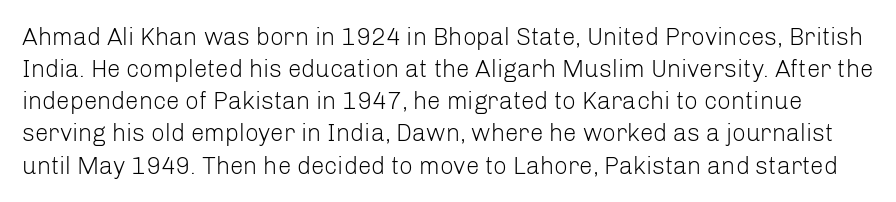
{"italic": "no", "bold": "no", "underline": "no", "line_spacing": "normal", "line_spacing_ratio": 1.34, "letter_spacing": "normal", "letter_spacing_em": 0.0, "glyph_px": 24}
